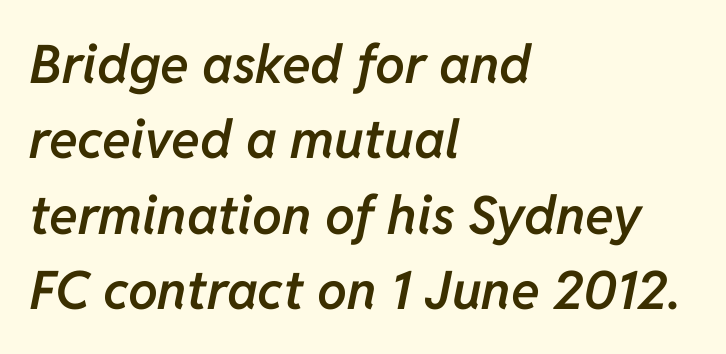
The image shows 53 px semibold type, italic (leaning right); set left-aligned, normal line spacing (1.42x), normal letter spacing, not underlined; low stroke contrast and a medium x-height.
